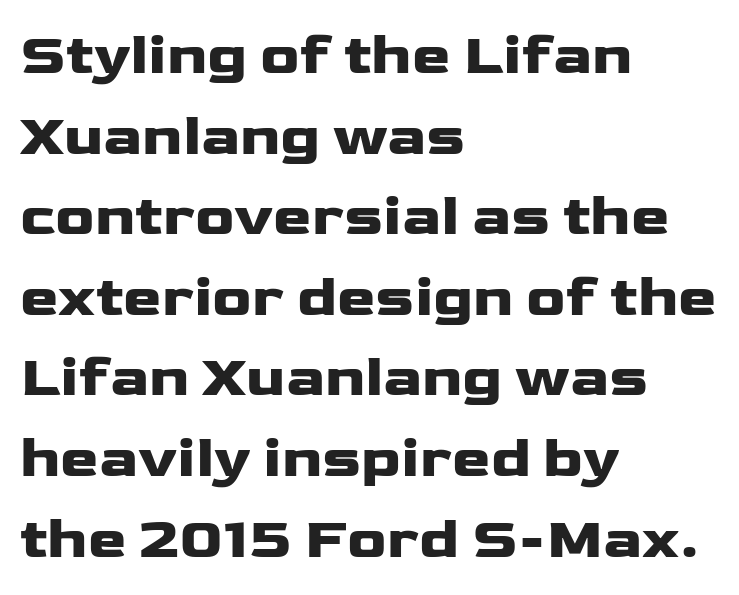
The image shows 58 px heavy, wide sans-serif type, upright; set left-aligned, normal line spacing (1.39x), normal letter spacing, not underlined; low stroke contrast and a medium x-height.
